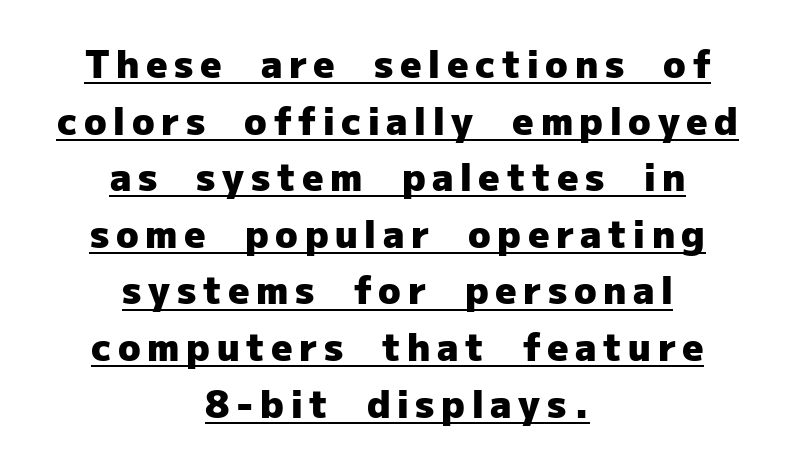
Serifs: no, the terminals of the letterforms are clean. Is this a fixed-width face? No — the glyphs have proportional, varying widths. The block of text has a typical density, with ordinary space between rows. Both edges are ragged and mirror each other, which tells us the setting is centered.
